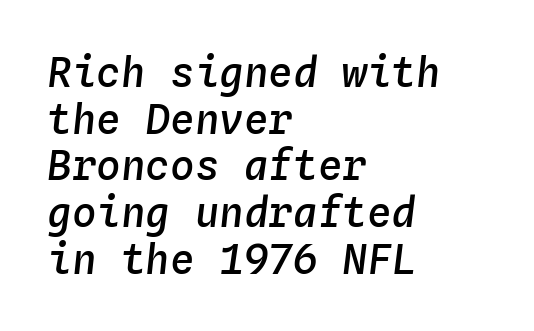
{"italic": "yes", "lean": "right", "slant_degrees": 4, "bold": "semi", "weight": "semibold", "width": "normal", "stroke_contrast": "low", "x_height": "medium", "monospaced": "yes", "underline": "no", "align": "left", "line_spacing": "tight", "line_spacing_ratio": 1.14, "letter_spacing": "normal", "letter_spacing_em": 0.0, "glyph_px": 41}
